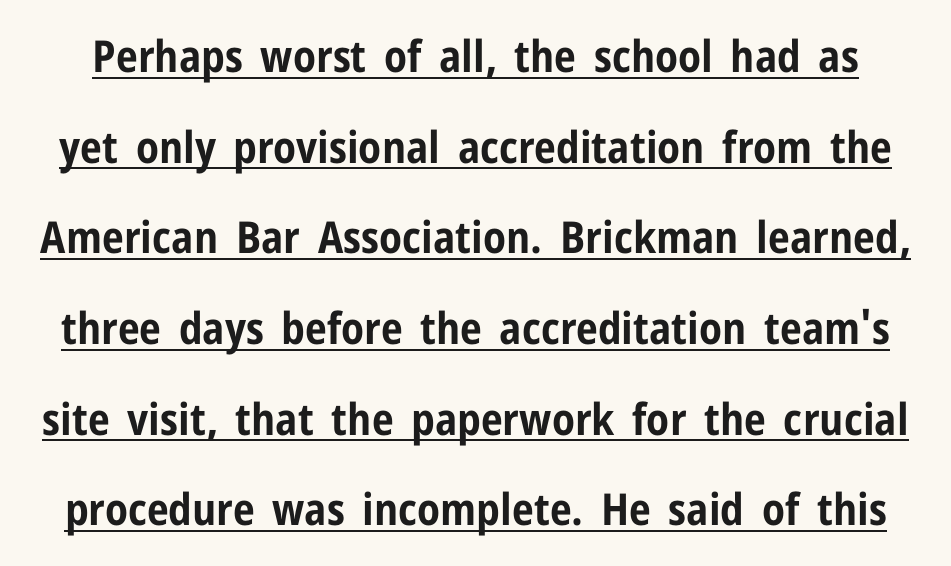
The image shows 44 px bold, condensed sans-serif type, upright; set loose line spacing (2.06x), normal letter spacing, underlined; low stroke contrast and a medium x-height.
